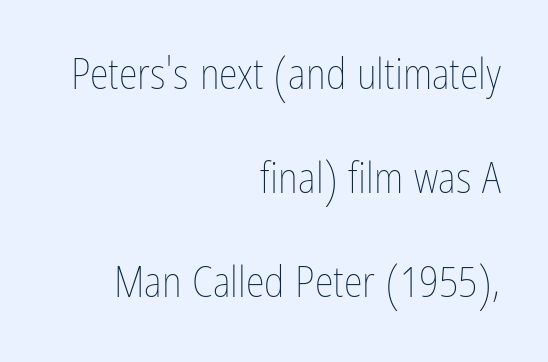
Heaviness? Minimal to ordinary, like unemphasized prose. What's the leading like? Stretched, with rows far apart. Decoration check: the copy has no underline. This sample has the flowing, uneven cadence of proportional lettering. Students, note that the glyphs here touch the page at normal intervals.
